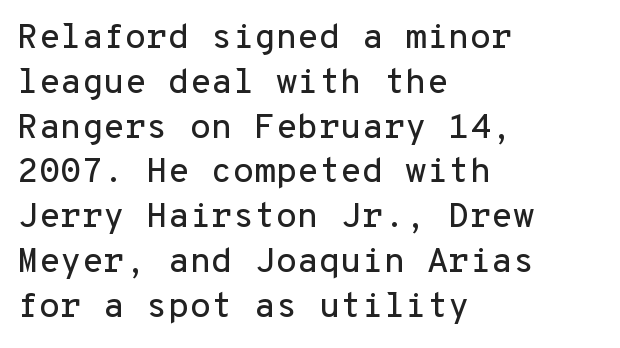
{"serif": "no", "italic": "no", "width": "normal", "stroke_contrast": "low", "x_height": "medium", "monospaced": "yes", "underline": "no", "align": "left", "line_spacing": "normal", "line_spacing_ratio": 1.28, "letter_spacing": "normal", "letter_spacing_em": 0.0, "glyph_px": 35}
